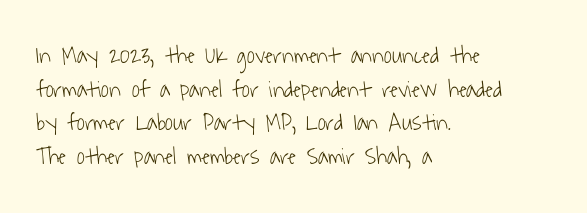
Q: Is the text bold? A: No.
Q: Is the text underlined? A: No.
Q: How is the paragraph aligned? A: Left-aligned.
Q: Is the spacing between letters normal or unusually wide? A: Normal.
Q: Is the spacing between lines tight, normal or loose? A: Normal.
